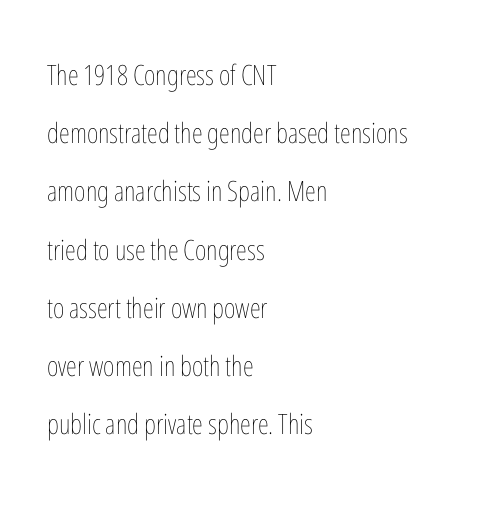
{"italic": "no", "bold": "no", "weight": "thin", "width": "condensed", "stroke_contrast": "low", "x_height": "medium", "monospaced": "no", "underline": "no", "align": "left", "line_spacing": "loose", "line_spacing_ratio": 2.08, "letter_spacing": "normal", "letter_spacing_em": 0.0, "glyph_px": 28}
